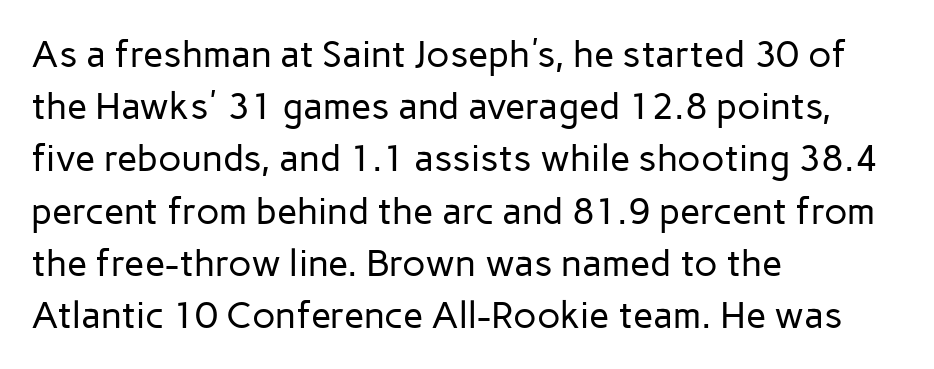
The image shows 37 px regular-weight sans-serif type, upright; set left-aligned, normal line spacing (1.41x), normal letter spacing, not underlined; low stroke contrast and a medium x-height.
